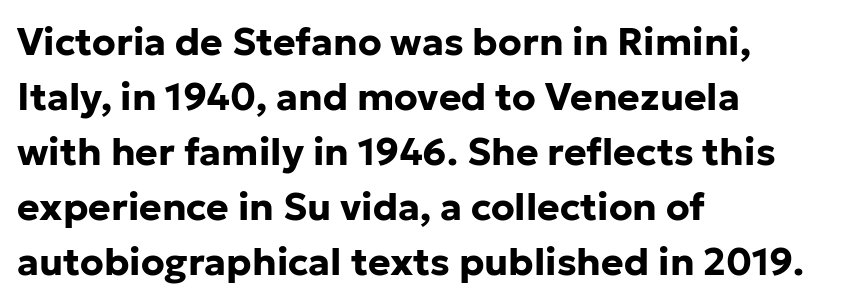
The image shows 38 px bold sans-serif type, upright; set left-aligned, normal line spacing (1.45x), normal letter spacing, not underlined; low stroke contrast and a medium x-height.
